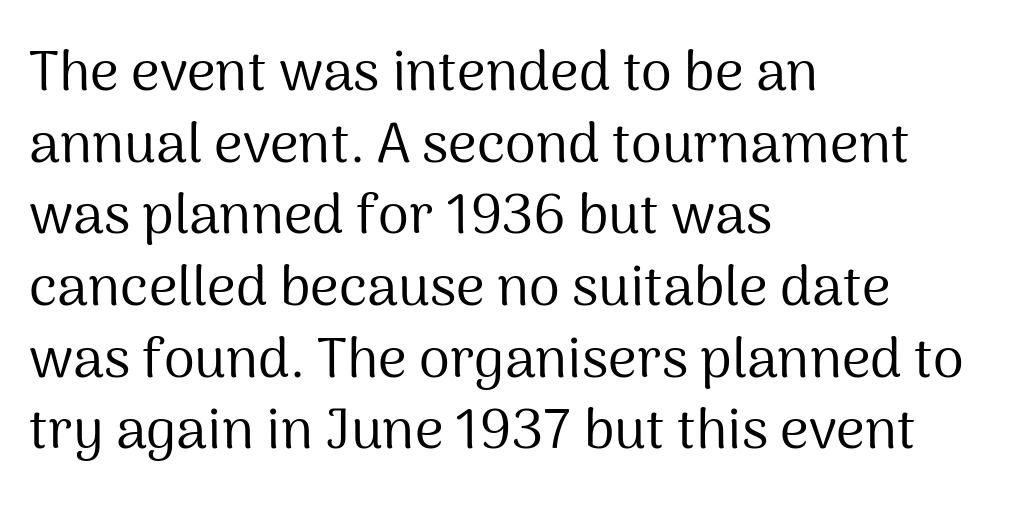
Q: Is the text bold? A: No.
Q: Is the text italic (slanted)? A: No, it is upright.
Q: Is the typeface a serif or a sans-serif typeface? A: Sans-serif.
Q: Is the text underlined? A: No.
Q: How is the paragraph aligned? A: Left-aligned.
Q: Is the spacing between letters normal or unusually wide? A: Normal.
Q: Is the spacing between lines tight, normal or loose? A: Normal.
Q: Width (condensed, normal, or wide)? A: Normal.
Q: Stroke contrast? A: Medium.
Q: x-height? A: Medium.
Q: Monospaced? A: No.
